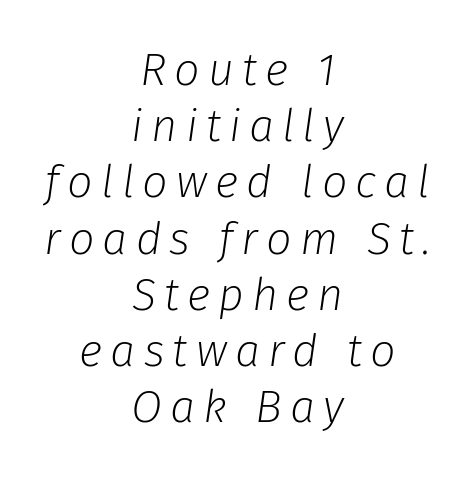
Q: Is the text bold? A: No.
Q: Is the text italic (slanted)? A: Yes, it leans right by about 8 degrees.
Q: Is the text underlined? A: No.
Q: How is the paragraph aligned? A: Centered.
Q: Is the spacing between lines tight, normal or loose? A: Normal.
Q: Width (condensed, normal, or wide)? A: Normal.
Q: Stroke contrast? A: Low.
Q: x-height? A: Medium.
Q: Monospaced? A: No.
